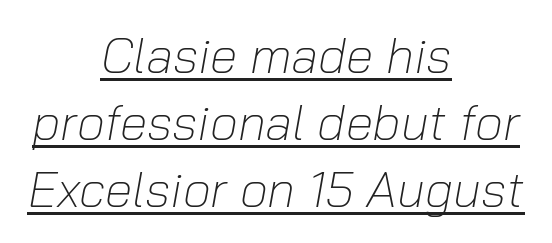
The image shows 50 px light type, italic (leaning right); set centered, normal line spacing (1.34x), normal letter spacing, underlined; low stroke contrast and a medium x-height.
